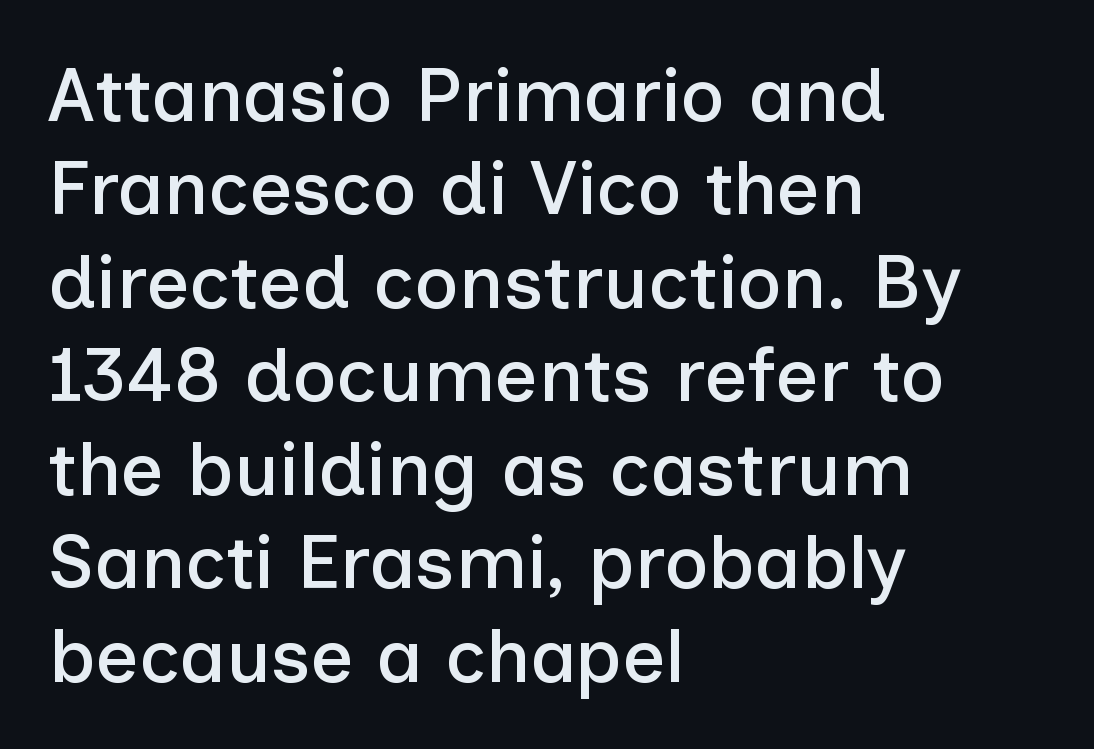
{"serif": "no", "italic": "no", "width": "normal", "stroke_contrast": "low", "x_height": "medium", "monospaced": "no", "underline": "no", "align": "left", "line_spacing_ratio": 1.23, "letter_spacing": "normal", "letter_spacing_em": 0.0, "glyph_px": 76}
